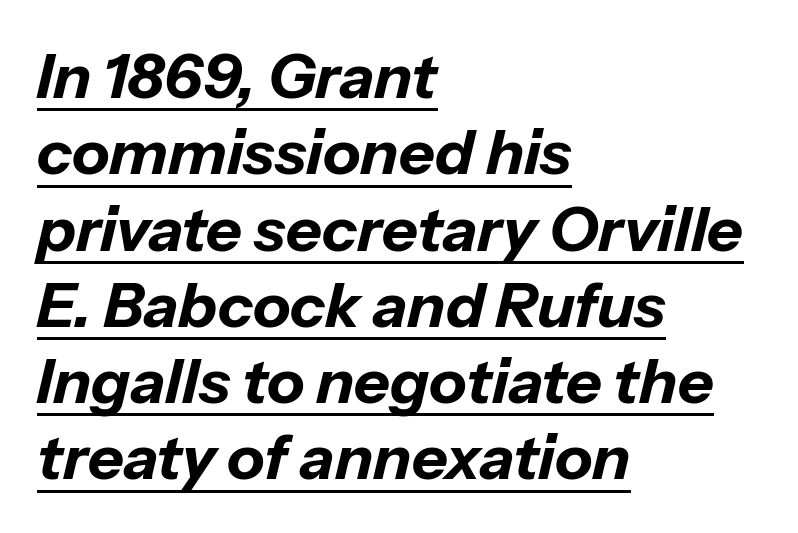
{"italic": "yes", "lean": "right", "slant_degrees": 13, "bold": "yes", "weight": "bold", "width": "normal", "stroke_contrast": "low", "x_height": "medium", "monospaced": "no", "underline": "yes", "align": "left", "line_spacing_ratio": 1.23, "letter_spacing": "normal", "letter_spacing_em": 0.0, "glyph_px": 62}
